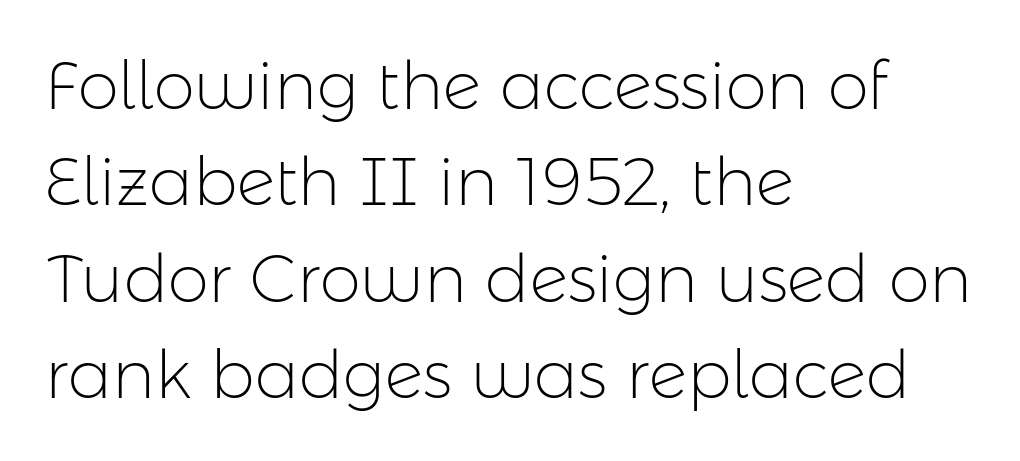
Q: Is the text bold? A: No.
Q: Is the text italic (slanted)? A: No, it is upright.
Q: Is the typeface a serif or a sans-serif typeface? A: Sans-serif.
Q: Is the text underlined? A: No.
Q: How is the paragraph aligned? A: Left-aligned.
Q: Is the spacing between letters normal or unusually wide? A: Normal.
Q: Is the spacing between lines tight, normal or loose? A: Normal.
Q: Width (condensed, normal, or wide)? A: Normal.
Q: Stroke contrast? A: Low.
Q: x-height? A: Medium.
Q: Monospaced? A: No.
